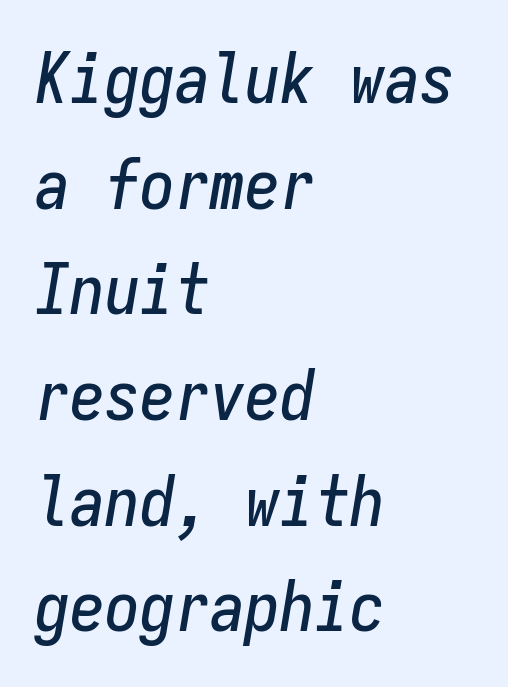
{"italic": "yes", "lean": "right", "slant_degrees": 9, "width": "condensed", "stroke_contrast": "low", "x_height": "medium", "monospaced": "yes", "underline": "no", "align": "left", "line_spacing": "normal", "line_spacing_ratio": 1.51, "letter_spacing": "normal", "letter_spacing_em": 0.0, "glyph_px": 70}
